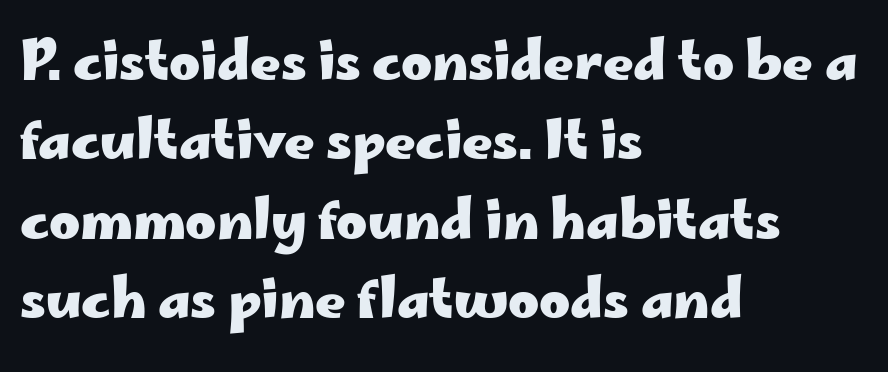
{"serif": "no", "italic": "no", "bold": "yes", "weight": "heavy", "width": "wide", "stroke_contrast": "low", "x_height": "small", "monospaced": "no", "underline": "no", "align": "left", "line_spacing": "normal", "line_spacing_ratio": 1.5, "letter_spacing": "normal", "letter_spacing_em": 0.0, "glyph_px": 53}
